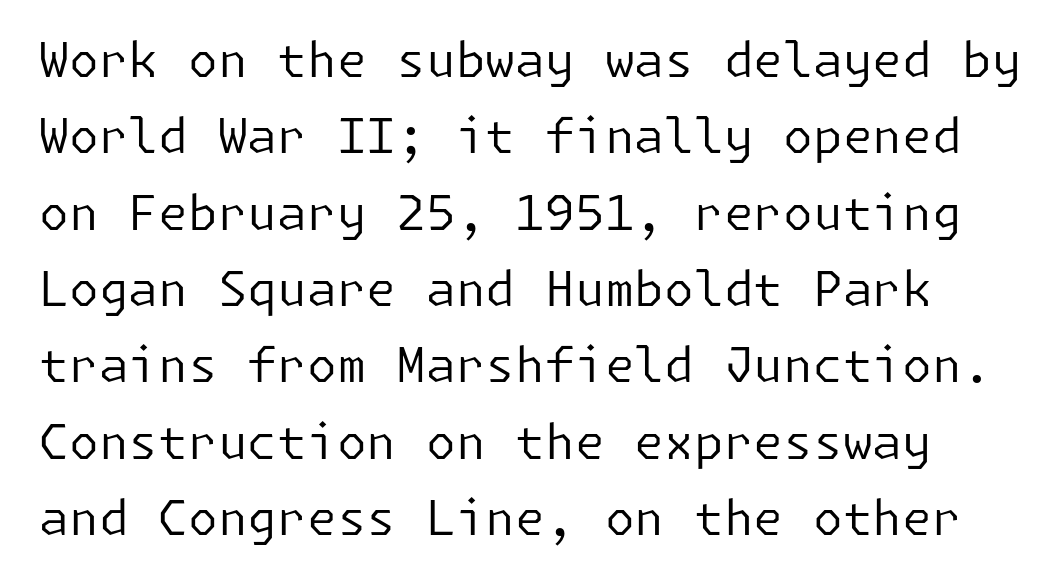
{"serif": "no", "italic": "no", "bold": "no", "weight": "regular", "width": "normal", "stroke_contrast": "low", "x_height": "medium", "underline": "no", "line_spacing": "normal", "line_spacing_ratio": 1.59, "letter_spacing": "normal", "letter_spacing_em": 0.0, "glyph_px": 48}
